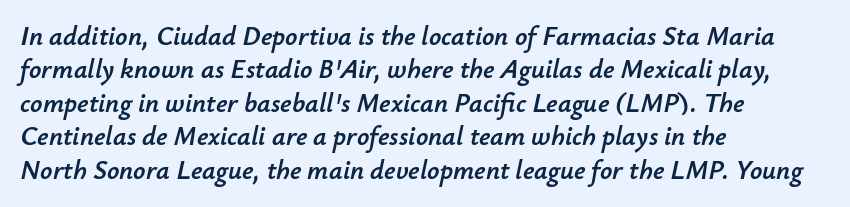
Does the copy run flush right? No — it runs flush left. Each row of text sits above clean, open space. A typesetter would call this zero additional tracking. Slanted lettering throughout.
